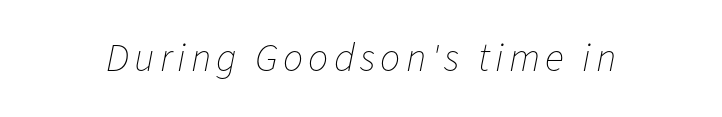
The image shows 40 px thin type, italic (leaning right); set not underlined; low stroke contrast and a medium x-height.
